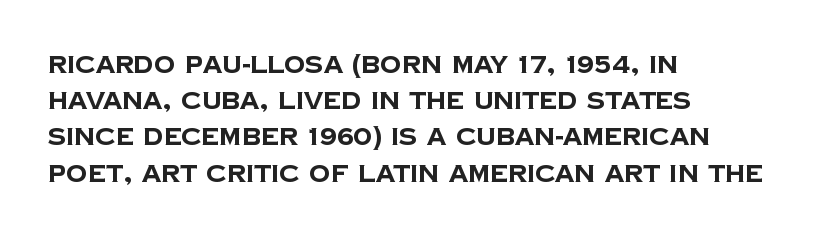
In terms of weight, the rendering is a true, heavy bold. Horizontal alignment here is leftward, the default for most running prose. Baseline-to-baseline distance is the conventional proportion of letter height. These lines keep a tight, regular rhythm from letter to letter. Quick note: underline off.
